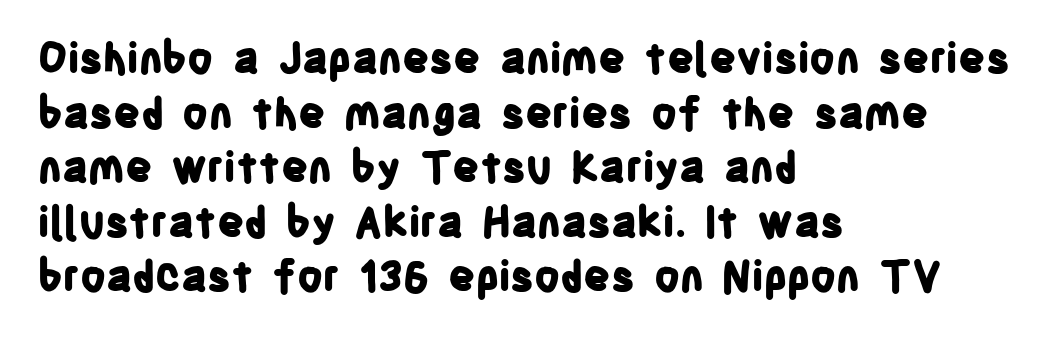
The image shows 42 px bold, condensed sans-serif type, upright; set left-aligned, normal line spacing (1.3x), normal letter spacing, not underlined; low stroke contrast and a large x-height.
